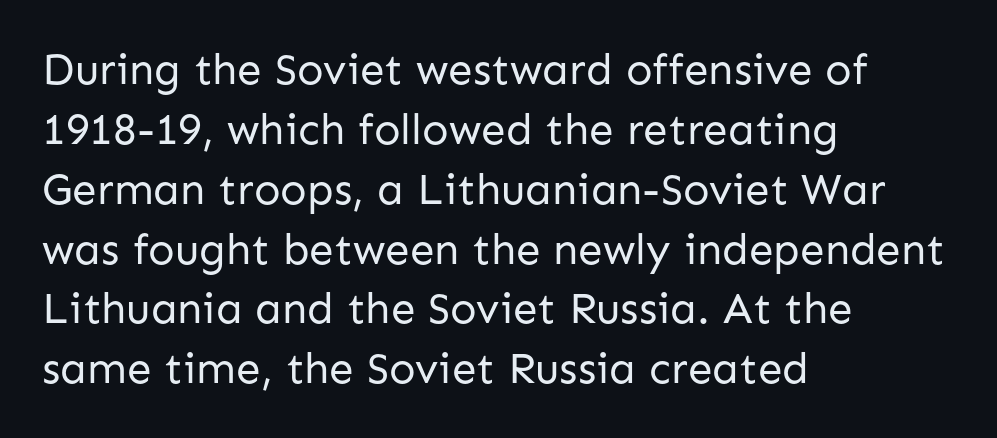
The image shows 44 px regular-weight sans-serif type, upright; set left-aligned, normal line spacing (1.36x), normal letter spacing, not underlined; low stroke contrast and a medium x-height.
